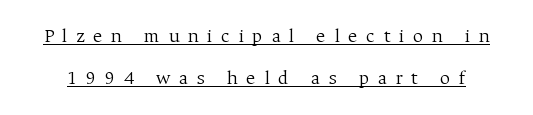
Q: Is the text bold? A: No.
Q: Is the text italic (slanted)? A: No, it is upright.
Q: Is the text underlined? A: Yes.
Q: Is the spacing between letters normal or unusually wide? A: Unusually wide.
Q: Is the spacing between lines tight, normal or loose? A: Loose.
